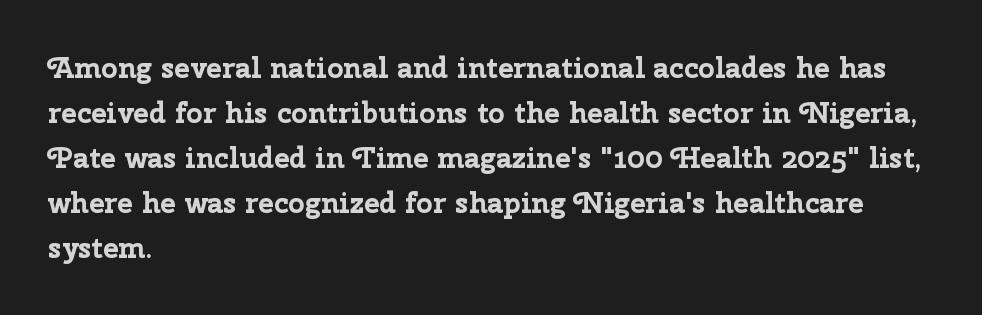
{"serif": "no", "italic": "no", "bold": "yes", "weight": "bold", "width": "normal", "stroke_contrast": "low", "x_height": "medium", "monospaced": "no", "underline": "no", "align": "left", "line_spacing": "normal", "line_spacing_ratio": 1.55, "letter_spacing": "normal", "letter_spacing_em": 0.0, "glyph_px": 29}
